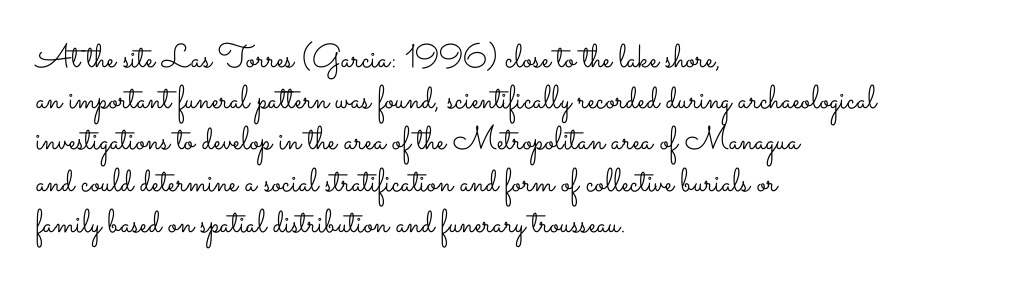
{"bold": "no", "weight": "light", "width": "wide", "stroke_contrast": "low", "x_height": "small", "monospaced": "no", "underline": "no", "align": "left", "line_spacing": "normal", "line_spacing_ratio": 1.25, "letter_spacing": "normal", "letter_spacing_em": 0.0, "glyph_px": 33}
